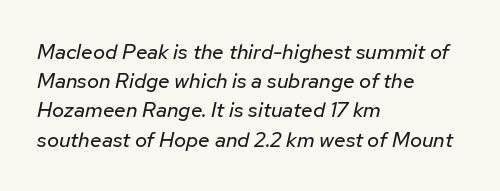
Q: Is the text bold? A: No.
Q: Is the text italic (slanted)? A: Yes, it leans right by about 12 degrees.
Q: Is the text underlined? A: No.
Q: How is the paragraph aligned? A: Left-aligned.
Q: Is the spacing between letters normal or unusually wide? A: Normal.
Q: Is the spacing between lines tight, normal or loose? A: Normal.
